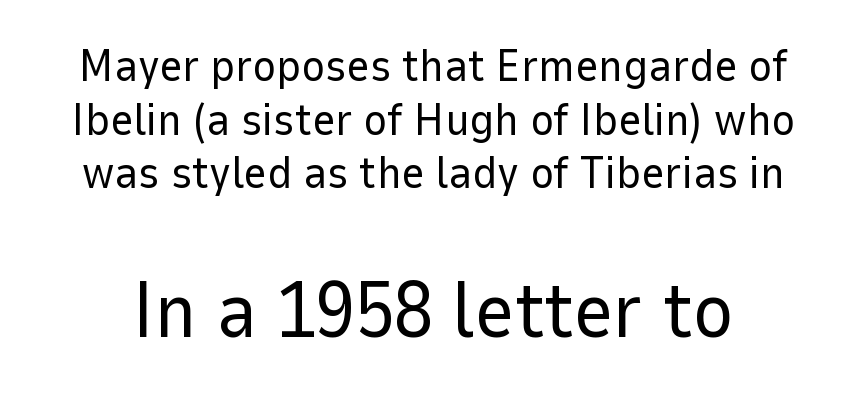
Top chunk: small. Bottom chunk: large. Letterform terminals end flat and unadorned throughout the passage. The letters look calm and open, with moderate or lighter stems. A typesetter would call this proportional, since set widths differ per character. The type sits square on the baseline with zero lean. Students, note that the glyphs here touch the page at normal intervals.
